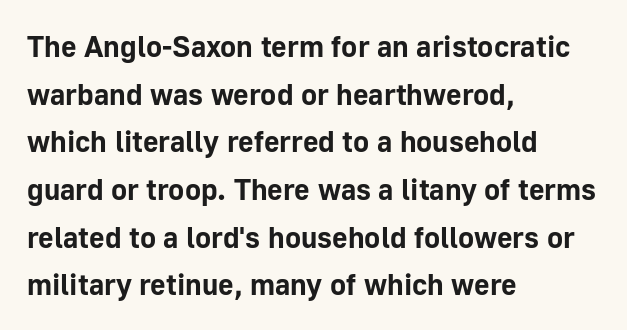
Q: Is the text bold? A: Yes.
Q: Is the text italic (slanted)? A: No, it is upright.
Q: Is the typeface a serif or a sans-serif typeface? A: Sans-serif.
Q: Is the text underlined? A: No.
Q: How is the paragraph aligned? A: Left-aligned.
Q: Is the spacing between letters normal or unusually wide? A: Normal.
Q: Is the spacing between lines tight, normal or loose? A: Normal.
Q: Width (condensed, normal, or wide)? A: Normal.
Q: Stroke contrast? A: Low.
Q: x-height? A: Medium.
Q: Monospaced? A: No.
